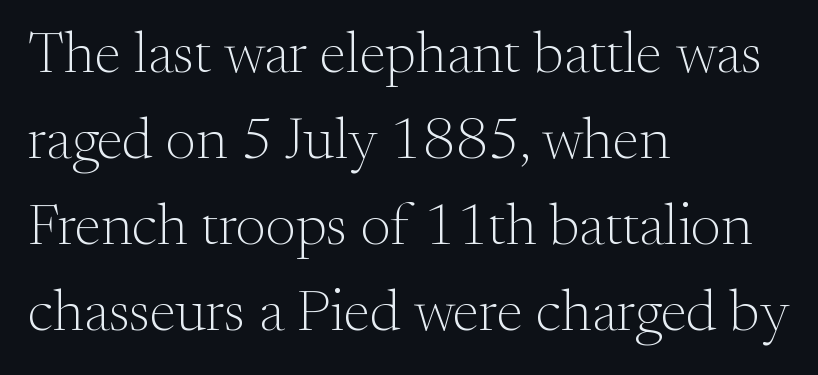
{"serif": "yes", "italic": "no", "bold": "no", "weight": "light", "width": "normal", "stroke_contrast": "medium", "x_height": "small", "monospaced": "no", "underline": "no", "align": "left", "line_spacing": "normal", "line_spacing_ratio": 1.46, "letter_spacing": "normal", "letter_spacing_em": 0.0, "glyph_px": 59}
